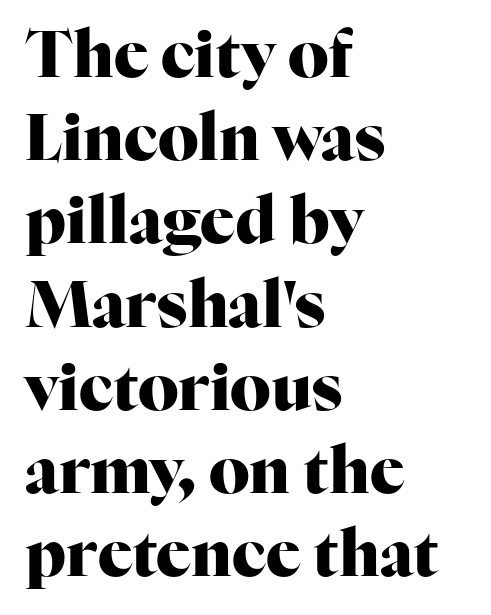
{"serif": "yes", "italic": "no", "bold": "yes", "weight": "heavy", "width": "normal", "stroke_contrast": "high", "x_height": "medium", "monospaced": "no", "underline": "no", "align": "left", "line_spacing": "normal", "line_spacing_ratio": 1.3, "letter_spacing": "normal", "letter_spacing_em": 0.0, "glyph_px": 64}
